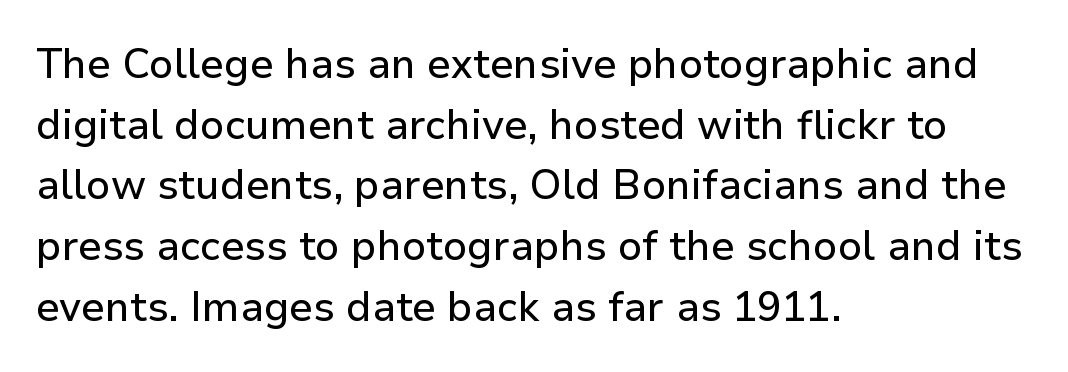
{"serif": "no", "italic": "no", "width": "normal", "stroke_contrast": "low", "x_height": "medium", "monospaced": "no", "underline": "no", "align": "left", "line_spacing": "normal", "line_spacing_ratio": 1.48, "letter_spacing": "normal", "letter_spacing_em": 0.0, "glyph_px": 41}
